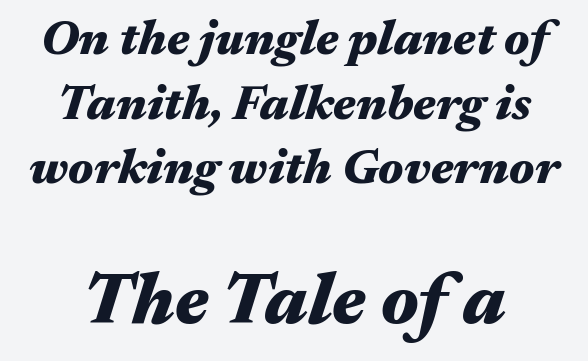
Whoever set this chose a conventional vertical rhythm. The face used here is proportionally spaced, like ordinary book or web type. Emphasis by weight is at full strength: bold. The baseline area is clear.
